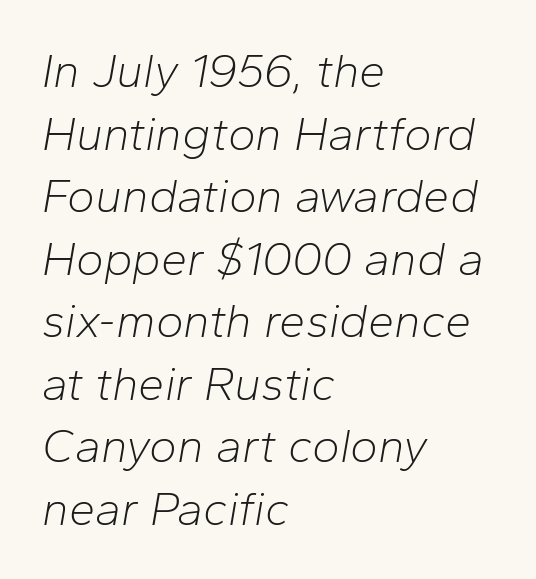
This rendering leaves character spacing at its baseline value. These lines are rendered in a variable-pitch font. The strokes carry an ordinary text weight at most. Regular leading. Underline: absent. The text block is weighted toward the left margin, trailing off unevenly rightward.
